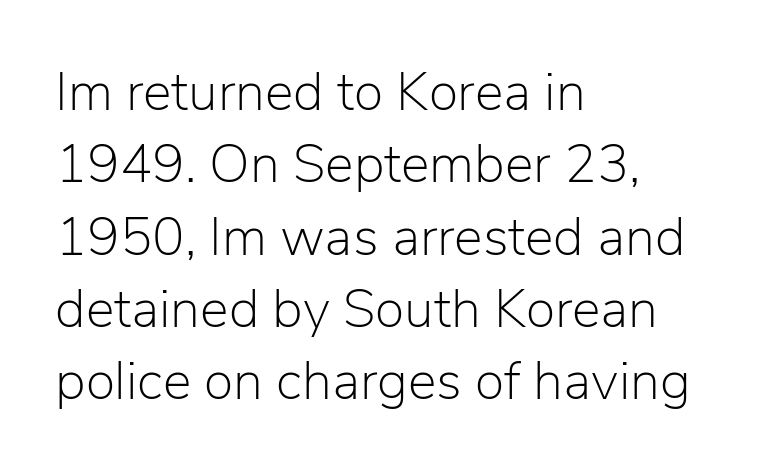
Q: Is the text bold? A: No.
Q: Is the text italic (slanted)? A: No, it is upright.
Q: Is the typeface a serif or a sans-serif typeface? A: Sans-serif.
Q: Is the text underlined? A: No.
Q: How is the paragraph aligned? A: Left-aligned.
Q: Is the spacing between letters normal or unusually wide? A: Normal.
Q: Is the spacing between lines tight, normal or loose? A: Normal.
Q: Width (condensed, normal, or wide)? A: Normal.
Q: Stroke contrast? A: Low.
Q: x-height? A: Medium.
Q: Monospaced? A: No.
